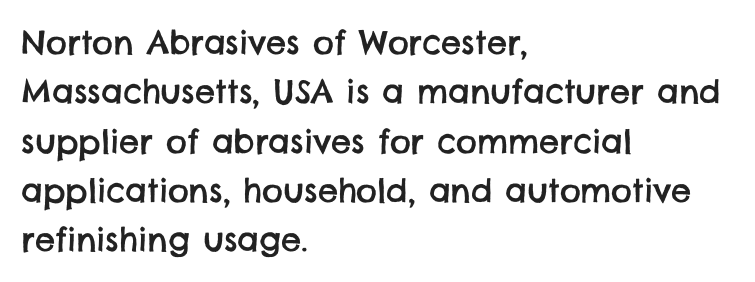
The image shows 32 px sans-serif type; set left-aligned, normal line spacing (1.54x), normal letter spacing, not underlined; low stroke contrast and a large x-height.
